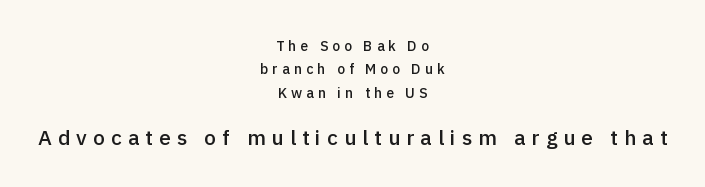
Honestly, the letter spacing is so wide it's the main thing you notice. Of the two passages, the one underneath uses the larger point size. Where is the straight margin? There isn't one; the lines are centered. This is moderately heavy type, rendered in semibold. The words here are not underlined.
